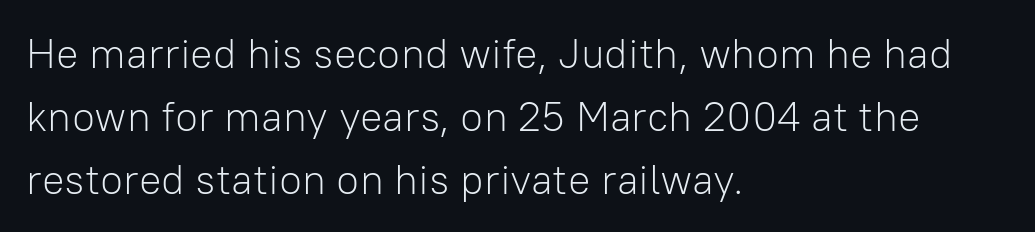
The image shows 42 px light sans-serif type, upright; set left-aligned, normal line spacing (1.5x), normal letter spacing, not underlined; low stroke contrast and a medium x-height.
